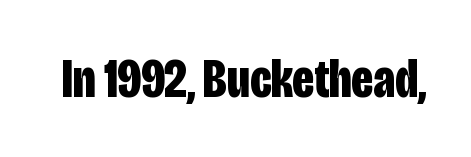
{"serif": "no", "italic": "no", "bold": "yes", "weight": "bold", "width": "condensed", "stroke_contrast": "low", "x_height": "large", "monospaced": "no", "underline": "no", "letter_spacing": "normal", "letter_spacing_em": 0.0, "glyph_px": 55}
